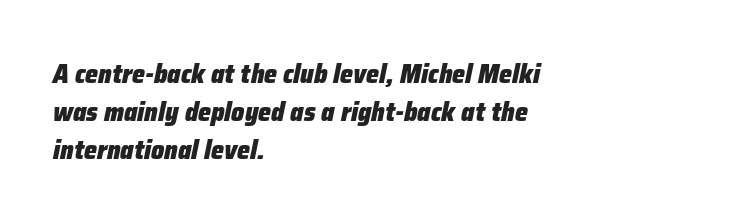
Yep, that's italic — everything's leaning. Normally led — the rows are evenly, conventionally spaced. The letterforms sit shoulder to shoulder at normal distance. These lines stack with their left ends in a neat column. Underlining? Definitely not there.
